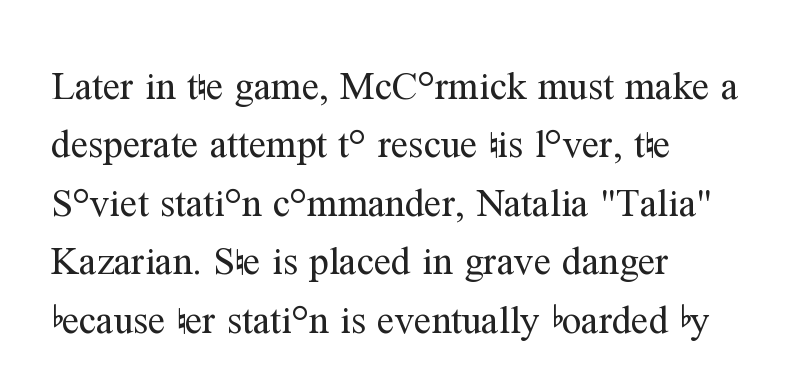
{"serif": "yes", "italic": "no", "bold": "no", "weight": "regular", "width": "normal", "stroke_contrast": "medium", "x_height": "medium", "monospaced": "no", "underline": "no", "align": "left", "line_spacing": "normal", "line_spacing_ratio": 1.5, "letter_spacing": "normal", "letter_spacing_em": 0.0, "glyph_px": 39}
